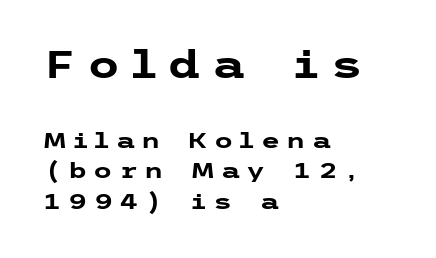
The image shows 38 px heavy, wide sans-serif type, upright; set left-aligned, normal line spacing (1.4x), unusually wide letter spacing (+0.28 em), not underlined; the first (top) block is 1.73x larger; low stroke contrast and a medium x-height.
